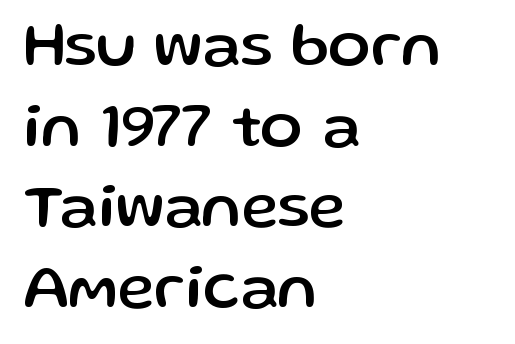
The face used here is proportionally spaced, like ordinary book or web type. These lines are composed in type without serifs. Posture: straight, roman, zero tilt. The lines sit at an ordinary, default distance from one another. This rendering leaves character spacing at its baseline value.
